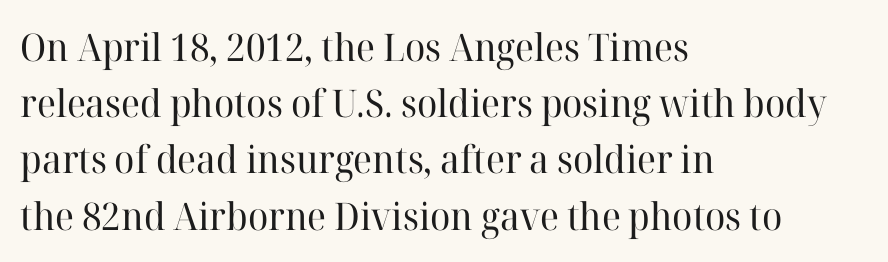
The image shows 38 px regular-weight serif type, upright; set left-aligned, normal line spacing (1.48x), normal letter spacing, not underlined; high stroke contrast and a medium x-height.
